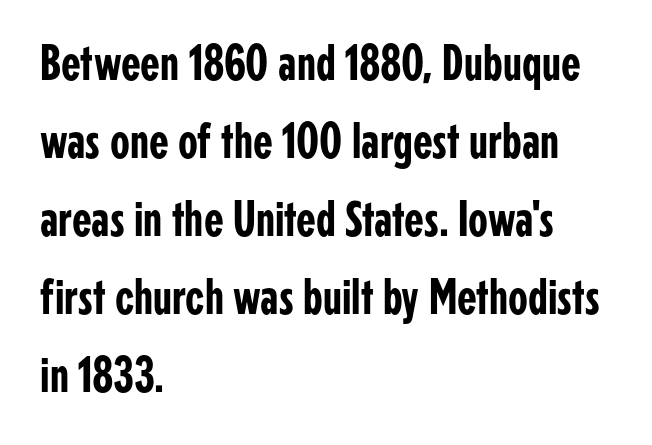
{"serif": "no", "italic": "no", "width": "condensed", "stroke_contrast": "low", "x_height": "medium", "monospaced": "no", "underline": "no", "align": "left", "line_spacing": "normal", "line_spacing_ratio": 1.53, "letter_spacing": "normal", "letter_spacing_em": 0.0, "glyph_px": 51}
